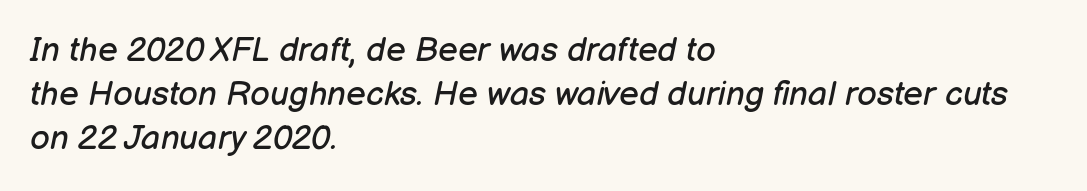
Q: Is the text bold? A: No.
Q: Is the text italic (slanted)? A: Yes, it leans right by about 12 degrees.
Q: Is the text underlined? A: No.
Q: How is the paragraph aligned? A: Left-aligned.
Q: Is the spacing between letters normal or unusually wide? A: Normal.
Q: Is the spacing between lines tight, normal or loose? A: Normal.
Q: Width (condensed, normal, or wide)? A: Normal.
Q: Stroke contrast? A: Low.
Q: x-height? A: Medium.
Q: Monospaced? A: No.
